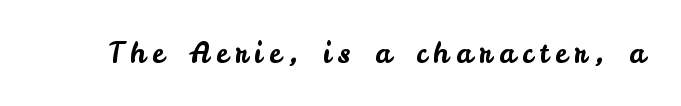
The image shows 28 px sans-serif type; set unusually wide letter spacing (+0.25 em), not underlined; low stroke contrast and a small x-height.
